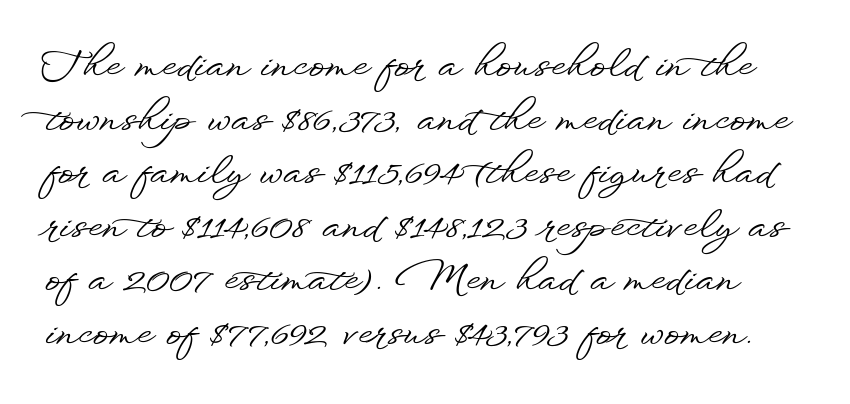
Q: Is the text italic (slanted)? A: Yes.
Q: Is the typeface a serif or a sans-serif typeface? A: Sans-serif.
Q: Is the text underlined? A: No.
Q: Is the spacing between letters normal or unusually wide? A: Normal.
Q: Is the spacing between lines tight, normal or loose? A: Normal.
Q: Width (condensed, normal, or wide)? A: Wide.
Q: Stroke contrast? A: Low.
Q: x-height? A: Small.
Q: Monospaced? A: No.
